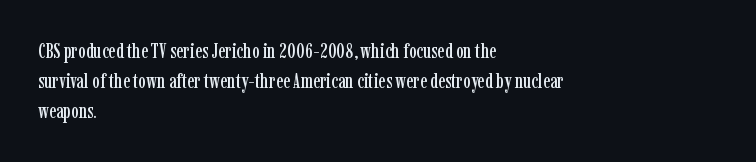
{"italic": "no", "underline": "no", "align": "left", "line_spacing": "normal", "line_spacing_ratio": 1.42, "letter_spacing": "normal", "letter_spacing_em": 0.0, "glyph_px": 21}
